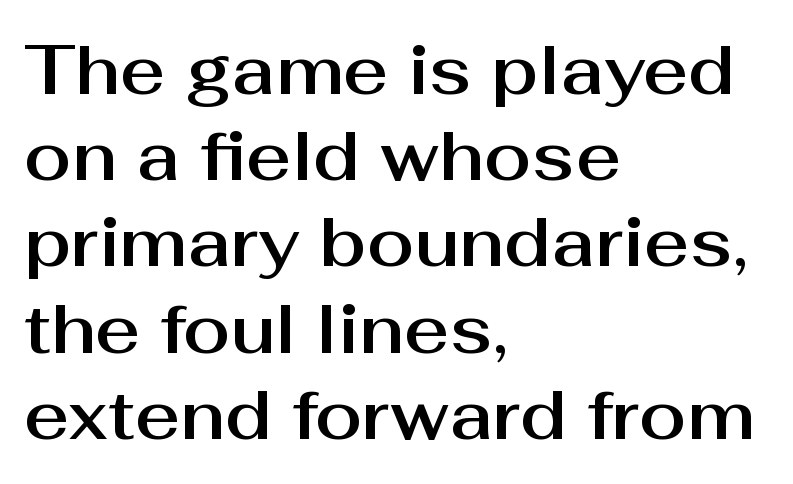
The rendering anchors every line to the left-hand side. Every stem runs plumb, perpendicular to the baseline. Here the glyphs are tracked normally, forming tight word shapes. Check the space under the baseline: it is left empty.
